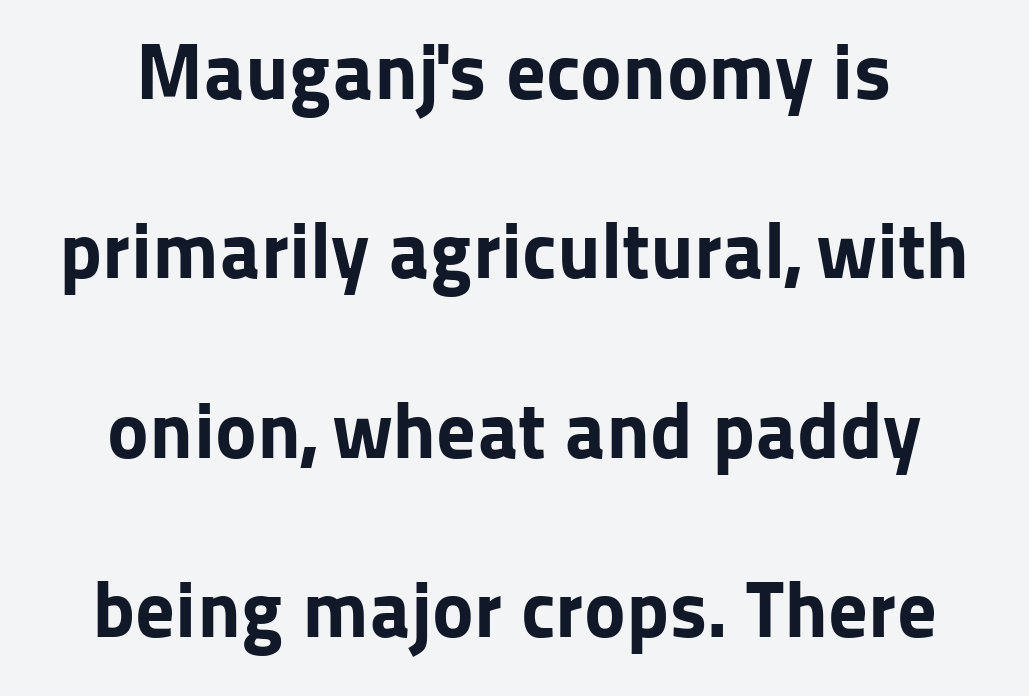
Q: Is the text bold? A: Yes.
Q: Is the text italic (slanted)? A: No, it is upright.
Q: Is the typeface a serif or a sans-serif typeface? A: Sans-serif.
Q: Is the text underlined? A: No.
Q: Is the spacing between letters normal or unusually wide? A: Normal.
Q: Is the spacing between lines tight, normal or loose? A: Loose.
Q: Width (condensed, normal, or wide)? A: Normal.
Q: Stroke contrast? A: Low.
Q: x-height? A: Medium.
Q: Monospaced? A: No.
